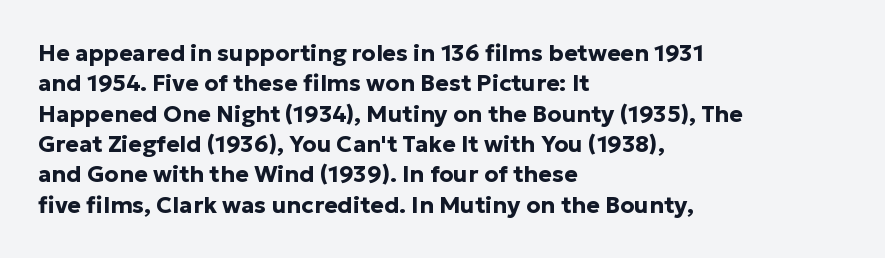
Each word holds together tightly as a unit, with standard inter-letter gaps. Typeset ragged right — the left edge is the straight one. Has an underline been added? It has not. The passage shown stacks its lines at a standard gap. A typesetter would mark this as roman, not italic. The passage shown is emphatically bold.
